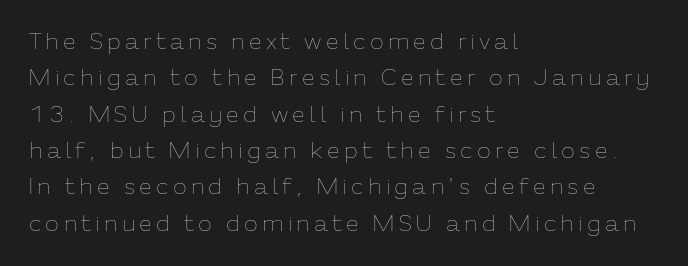
Notice how the passage keeps a crisp vertical edge on the left only. Is the stroke heavy? The answer is a plain regular-or-lighter. The zone under the glyphs is completely vacant. What's the leading like? Ordinary, nothing unusual. Style check: upright.
